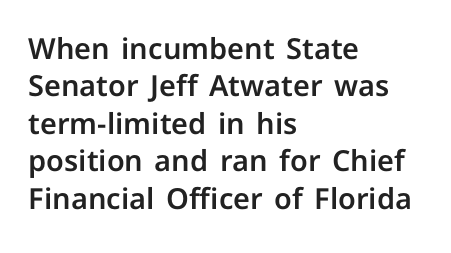
Q: Is the text italic (slanted)? A: No, it is upright.
Q: Is the typeface a serif or a sans-serif typeface? A: Sans-serif.
Q: Is the text underlined? A: No.
Q: How is the paragraph aligned? A: Left-aligned.
Q: Is the spacing between letters normal or unusually wide? A: Normal.
Q: Is the spacing between lines tight, normal or loose? A: Normal.
Q: Width (condensed, normal, or wide)? A: Normal.
Q: Stroke contrast? A: Low.
Q: x-height? A: Medium.
Q: Monospaced? A: No.
